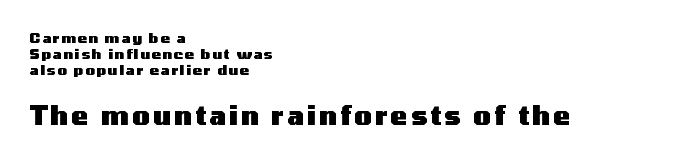
Q: Is the text bold? A: Yes.
Q: Is the text italic (slanted)? A: No, it is upright.
Q: Is the text underlined? A: No.
Q: How is the paragraph aligned? A: Left-aligned.
Q: Which block of text is set in a larger size, the first (top) or the second (bottom)? A: The second (bottom) one.
